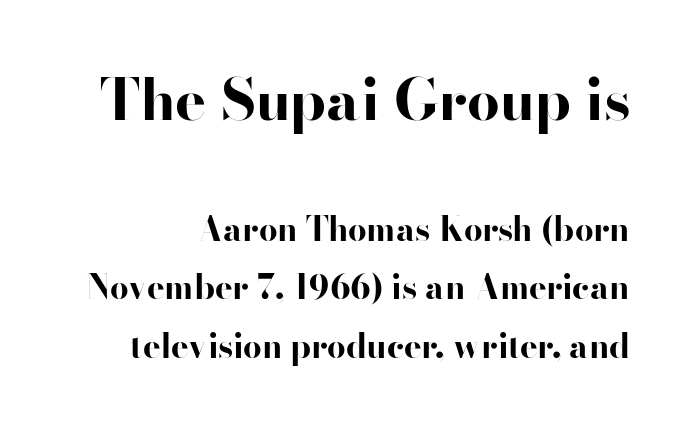
The image shows 58 px bold, wide sans-serif type, upright; set line spacing 1.77x, normal letter spacing, not underlined; the first (top) block is 1.76x larger; high stroke contrast and a small x-height.
